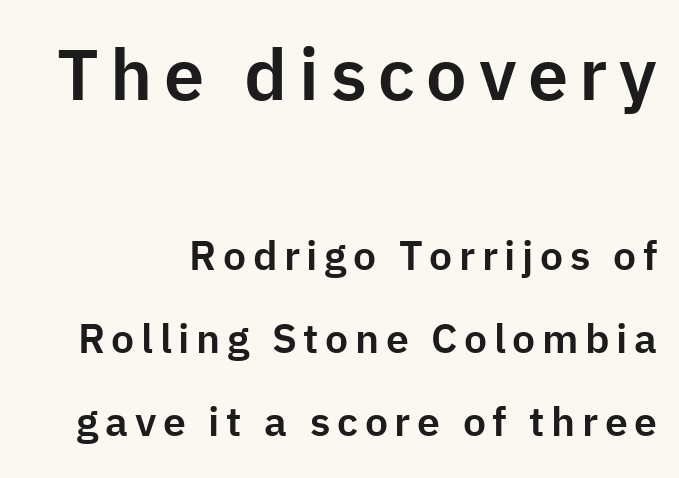
{"serif": "no", "italic": "no", "width": "normal", "stroke_contrast": "low", "x_height": "medium", "monospaced": "no", "underline": "no", "align": "right", "line_spacing": "loose", "line_spacing_ratio": 2.03, "larger_block": "first", "size_ratio": 1.76, "glyph_px": 72}
